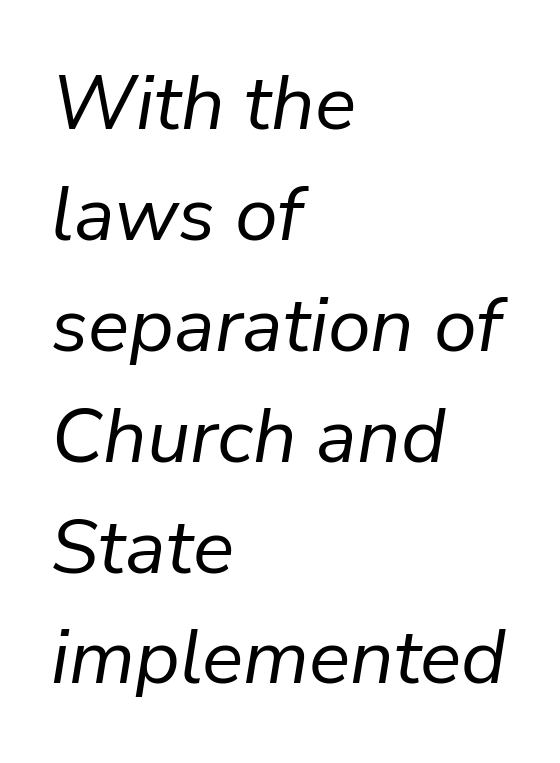
{"italic": "yes", "lean": "right", "slant_degrees": 9, "bold": "no", "weight": "regular", "width": "normal", "stroke_contrast": "low", "x_height": "medium", "monospaced": "no", "underline": "no", "align": "left", "line_spacing": "normal", "line_spacing_ratio": 1.44, "letter_spacing": "normal", "letter_spacing_em": 0.0, "glyph_px": 77}
